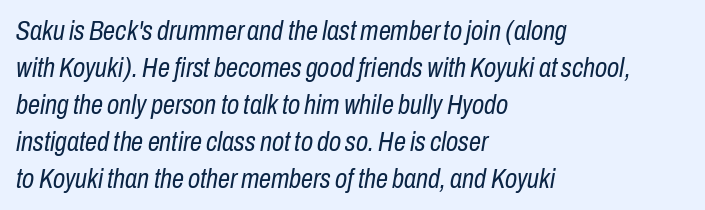
This sample uses an oblique cut, with every glyph tilted off the vertical. Tracking here is standard; glyphs follow each other at the usual distance. Notice how descenders clear the ascenders below comfortably — that's standard leading. Just letters on the line, the space beneath them empty. Ink coverage per letter is moderate at most.
